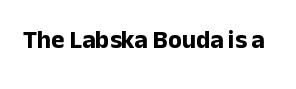
{"italic": "no", "bold": "yes", "underline": "no", "letter_spacing": "normal", "letter_spacing_em": 0.0, "glyph_px": 25}
